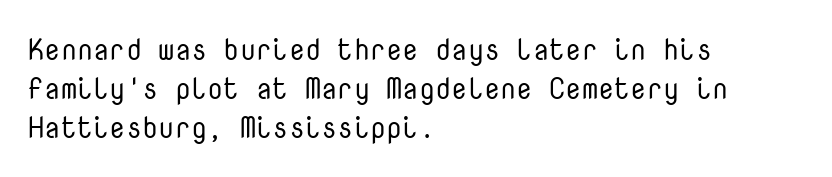
Q: Is the text bold? A: No.
Q: Is the text italic (slanted)? A: No, it is upright.
Q: Is the typeface a serif or a sans-serif typeface? A: Sans-serif.
Q: Is the text underlined? A: No.
Q: How is the paragraph aligned? A: Left-aligned.
Q: Is the spacing between letters normal or unusually wide? A: Normal.
Q: Is the spacing between lines tight, normal or loose? A: Normal.
Q: Width (condensed, normal, or wide)? A: Normal.
Q: Stroke contrast? A: Low.
Q: x-height? A: Medium.
Q: Monospaced? A: Yes.
